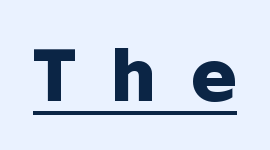
This sample uses an upright cut, with every glyph sitting square on the baseline. The rendering inserts visible extra space after every character. These characters rest on top of a visible drawn line. The characters display no serif detailing; their extremities are plain. The letters are bold, with thick, heavy strokes.
